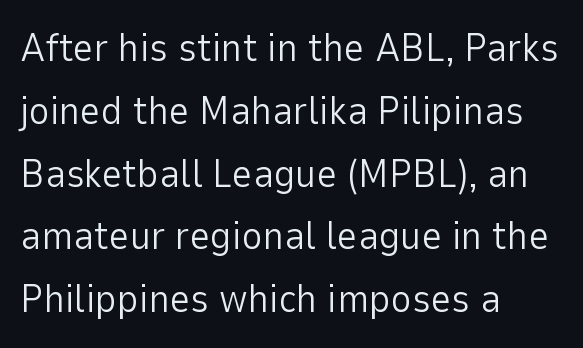
{"serif": "no", "italic": "no", "bold": "no", "weight": "light", "width": "normal", "stroke_contrast": "low", "x_height": "medium", "monospaced": "no", "underline": "no", "align": "left", "line_spacing": "normal", "line_spacing_ratio": 1.57, "letter_spacing": "normal", "letter_spacing_em": 0.0, "glyph_px": 40}
